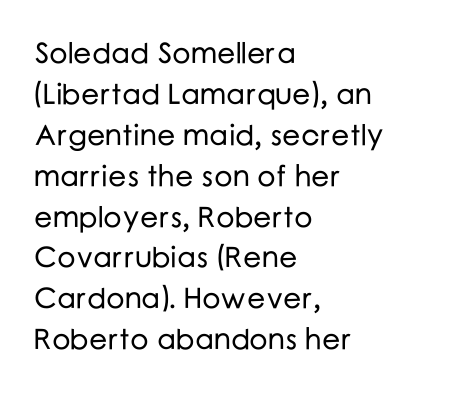
{"serif": "no", "italic": "no", "width": "normal", "stroke_contrast": "low", "x_height": "medium", "monospaced": "no", "underline": "no", "align": "left", "line_spacing": "normal", "line_spacing_ratio": 1.41, "letter_spacing": "normal", "letter_spacing_em": 0.0, "glyph_px": 29}
